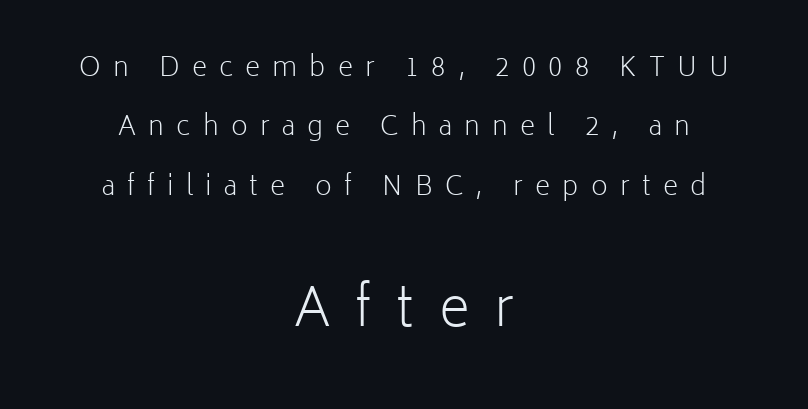
{"serif": "no", "italic": "no", "bold": "no", "weight": "light", "width": "normal", "stroke_contrast": "low", "x_height": "medium", "monospaced": "no", "underline": "no", "align": "center", "line_spacing": "loose", "line_spacing_ratio": 2.28, "letter_spacing": "wide", "letter_spacing_em": 0.47, "larger_block": "second", "size_ratio": 2.04, "glyph_px": 53}
